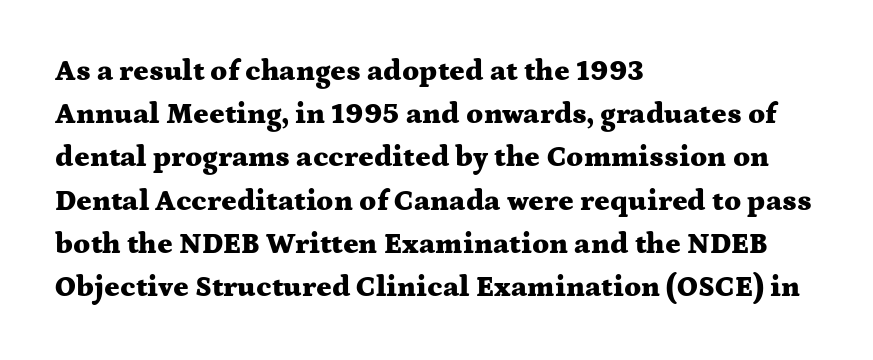
The typography opts for an upright posture over an oblique one. There is no visible air inserted between adjacent glyphs. This rendering features lettering with no underline. This sample keeps an unexceptional amount of space between lines. Typographically, this falls in the serif category.
